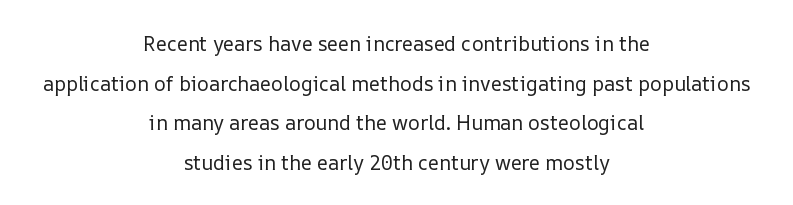
{"italic": "no", "bold": "no", "underline": "no", "align": "center", "line_spacing": "loose", "line_spacing_ratio": 1.98, "letter_spacing": "normal", "letter_spacing_em": 0.0, "glyph_px": 20}
